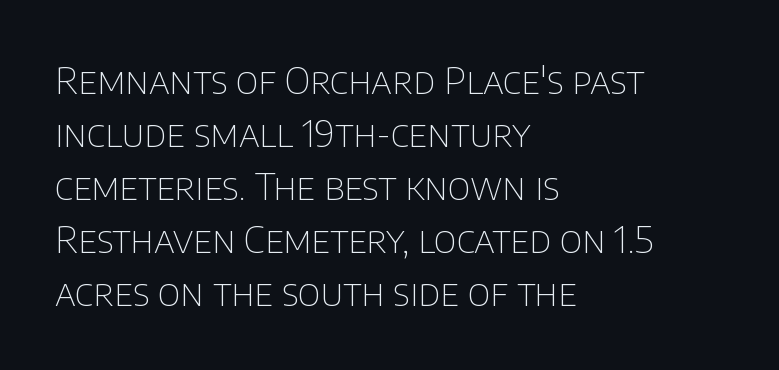
{"serif": "no", "italic": "no", "bold": "no", "weight": "thin", "width": "normal", "stroke_contrast": "low", "x_height": "large", "monospaced": "no", "underline": "no", "align": "left", "line_spacing": "normal", "line_spacing_ratio": 1.43, "letter_spacing": "normal", "letter_spacing_em": 0.0, "glyph_px": 37}
